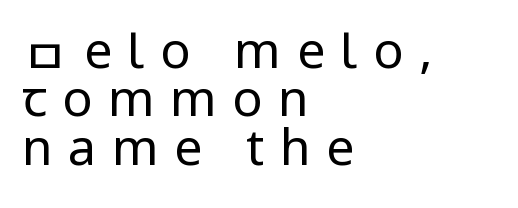
{"serif": "no", "italic": "no", "bold": "no", "weight": "regular", "width": "condensed", "stroke_contrast": "low", "x_height": "large", "monospaced": "no", "underline": "no", "align": "left", "line_spacing": "tight", "line_spacing_ratio": 0.97, "letter_spacing": "wide", "letter_spacing_em": 0.31, "glyph_px": 50}
